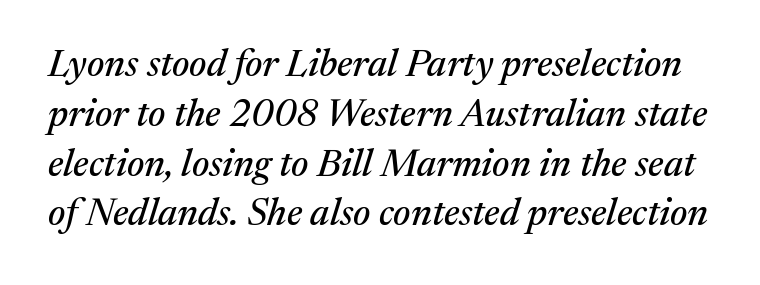
{"serif": "yes", "italic": "yes", "lean": "right", "slant_degrees": 17, "width": "normal", "stroke_contrast": "medium", "x_height": "medium", "monospaced": "no", "underline": "no", "line_spacing": "normal", "line_spacing_ratio": 1.31, "letter_spacing": "normal", "letter_spacing_em": 0.0, "glyph_px": 38}
